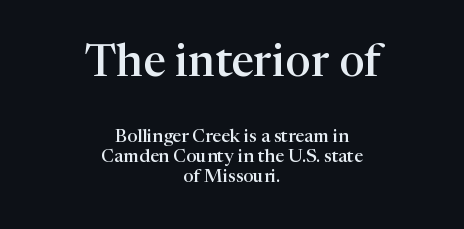
{"serif": "yes", "italic": "no", "bold": "semi", "weight": "semibold", "width": "normal", "stroke_contrast": "high", "x_height": "medium", "monospaced": "no", "underline": "no", "align": "center", "line_spacing": "tight", "line_spacing_ratio": 1.11, "letter_spacing": "normal", "letter_spacing_em": 0.0, "larger_block": "first", "size_ratio": 2.5, "glyph_px": 45}
